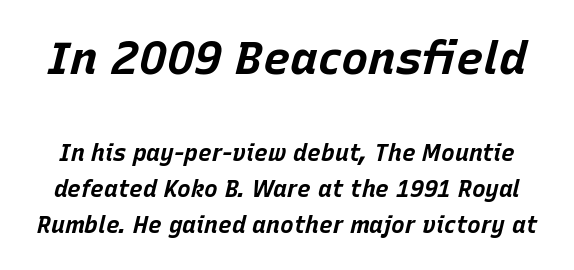
Is this a fixed-width face? No — the glyphs have proportional, varying widths. The glyphs look as if they've been sheared to an angle. The gap between lines stays unmarked. Whoever set this made the first block the dominant, larger element. The letters sit at their default tracking, neither squeezed nor spread.
